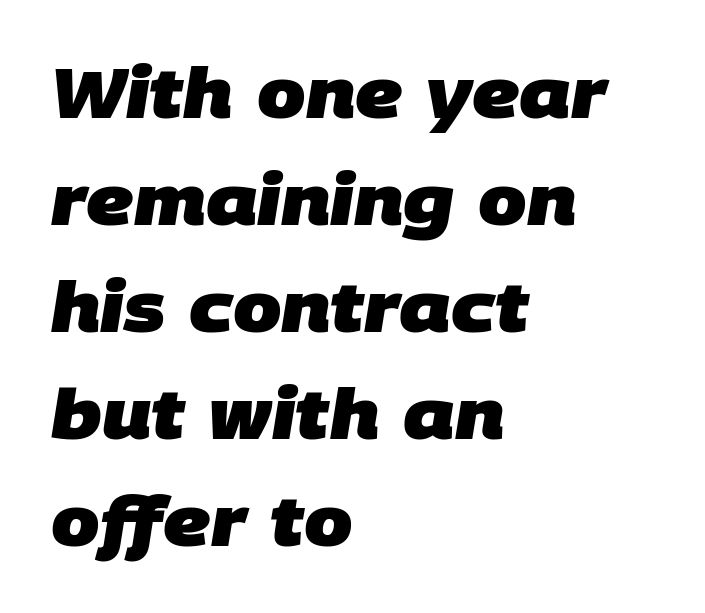
{"serif": "no", "bold": "yes", "weight": "heavy", "width": "normal", "stroke_contrast": "low", "x_height": "large", "monospaced": "no", "underline": "no", "align": "left", "line_spacing": "normal", "line_spacing_ratio": 1.55, "letter_spacing": "normal", "letter_spacing_em": 0.0, "glyph_px": 69}
